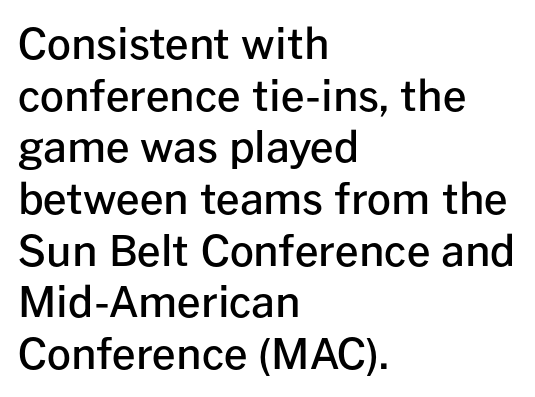
Q: Is the text bold? A: Semi-bold.
Q: Is the text italic (slanted)? A: No, it is upright.
Q: Is the typeface a serif or a sans-serif typeface? A: Sans-serif.
Q: Is the text underlined? A: No.
Q: How is the paragraph aligned? A: Left-aligned.
Q: Is the spacing between letters normal or unusually wide? A: Normal.
Q: Width (condensed, normal, or wide)? A: Normal.
Q: Stroke contrast? A: Low.
Q: x-height? A: Medium.
Q: Monospaced? A: No.
